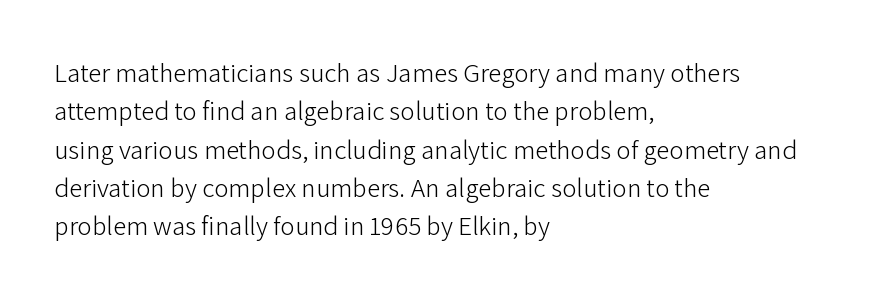
{"italic": "no", "bold": "no", "underline": "no", "align": "left", "line_spacing": "normal", "line_spacing_ratio": 1.42, "letter_spacing": "normal", "letter_spacing_em": 0.0, "glyph_px": 27}
